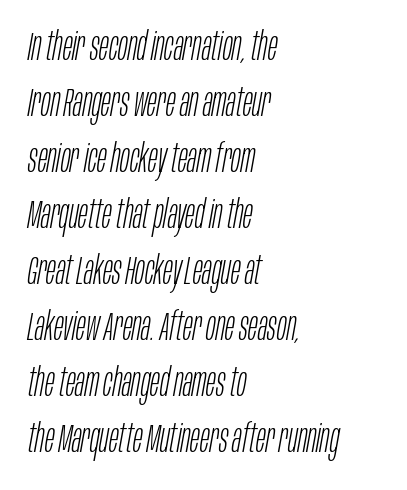
Q: Is the text bold? A: No.
Q: Is the text italic (slanted)? A: Yes, it leans right by about 10 degrees.
Q: Is the text underlined? A: No.
Q: How is the paragraph aligned? A: Left-aligned.
Q: Is the spacing between letters normal or unusually wide? A: Normal.
Q: Is the spacing between lines tight, normal or loose? A: Normal.
Q: Width (condensed, normal, or wide)? A: Condensed.
Q: Stroke contrast? A: Low.
Q: x-height? A: Large.
Q: Monospaced? A: No.
